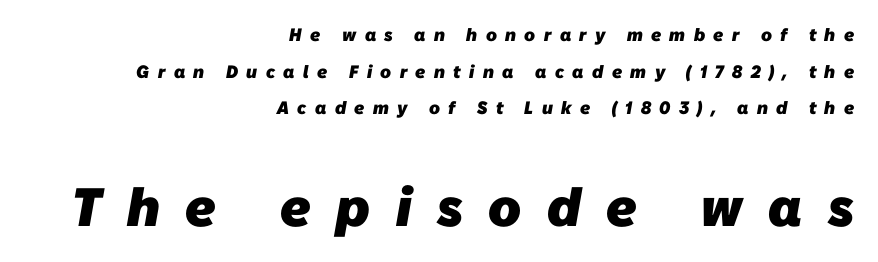
The image shows 54 px heavy sans-serif type; set right-aligned, loose line spacing (2.04x), unusually wide letter spacing (+0.47 em), not underlined; the second (bottom) block is 3.0x larger; low stroke contrast and a medium x-height.
